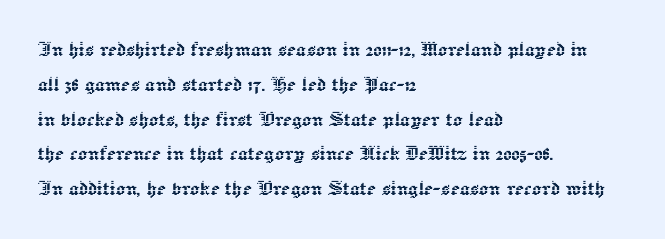
Q: Is the text italic (slanted)? A: No, it is upright.
Q: Is the text underlined? A: No.
Q: How is the paragraph aligned? A: Left-aligned.
Q: Is the spacing between letters normal or unusually wide? A: Normal.
Q: Is the spacing between lines tight, normal or loose? A: Normal.
